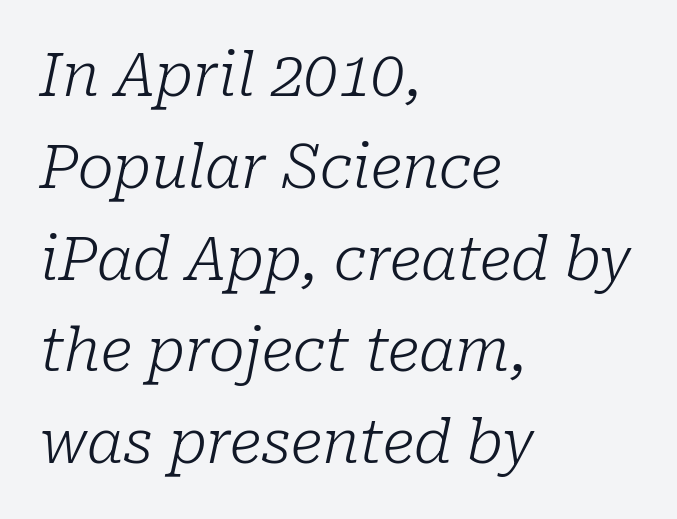
Q: Is the text bold? A: No.
Q: Is the text italic (slanted)? A: Yes, it leans right by about 10 degrees.
Q: Is the typeface a serif or a sans-serif typeface? A: Serif.
Q: Is the text underlined? A: No.
Q: How is the paragraph aligned? A: Left-aligned.
Q: Is the spacing between letters normal or unusually wide? A: Normal.
Q: Is the spacing between lines tight, normal or loose? A: Normal.
Q: Width (condensed, normal, or wide)? A: Normal.
Q: Stroke contrast? A: Low.
Q: x-height? A: Medium.
Q: Monospaced? A: No.
